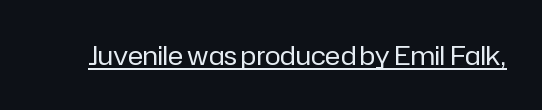
Short note: letters normally spaced. Is this a heavy cut? Hardly; it is regular or lighter. This sample uses an upright cut, with every glyph sitting square on the baseline. Is there an underline? Yes — a line sits under the letters.
